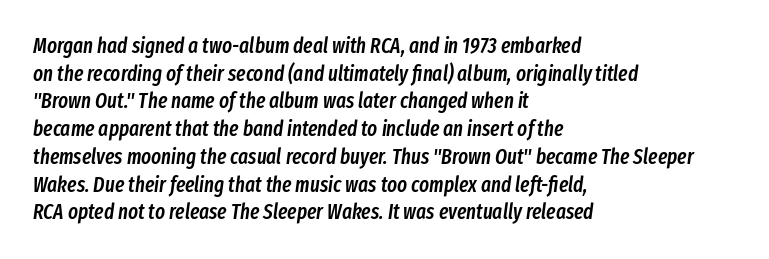
Q: Is the text bold? A: Semi-bold.
Q: Is the text italic (slanted)? A: Yes, it leans right by about 8 degrees.
Q: Is the text underlined? A: No.
Q: How is the paragraph aligned? A: Left-aligned.
Q: Is the spacing between letters normal or unusually wide? A: Normal.
Q: Is the spacing between lines tight, normal or loose? A: Normal.
